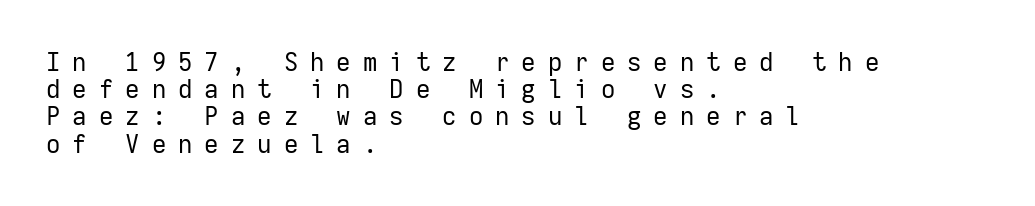
A student would call this left alignment; a typographer would say flush left, rag right. Check under the words: just untouched page. Whoever set this chose condensed vertical rhythm over breathing room. These lines have a slow, spaced-out rhythm from letter to letter. The font is comparable to plain body text, perhaps lighter.
